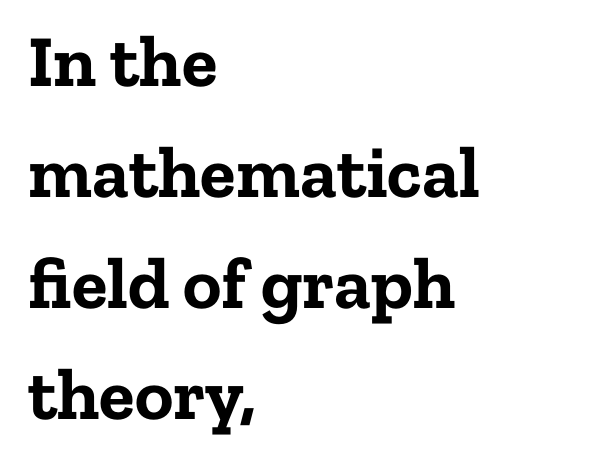
The typeface chosen for these lines features serifs. As a designer I'd log this as weight 700, bold. The passage is arranged the way most books set body copy — flush left. Vertical strokes here are truly vertical. Proportional: the letters do not fall into vertical columns. The face used here is rendered with its standard letterfit.
